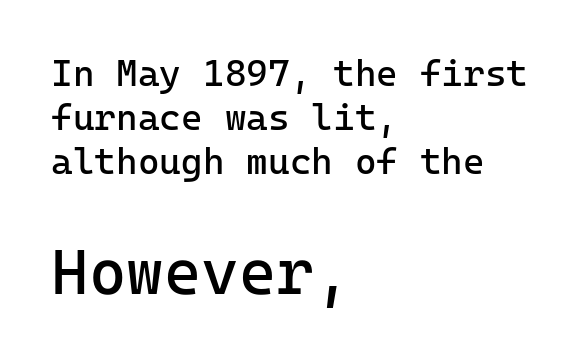
{"serif": "no", "italic": "no", "bold": "no", "weight": "regular", "width": "normal", "stroke_contrast": "low", "x_height": "medium", "underline": "no", "align": "left", "line_spacing_ratio": 1.19, "letter_spacing": "normal", "letter_spacing_em": 0.0, "larger_block": "second", "size_ratio": 1.73, "glyph_px": 64}
